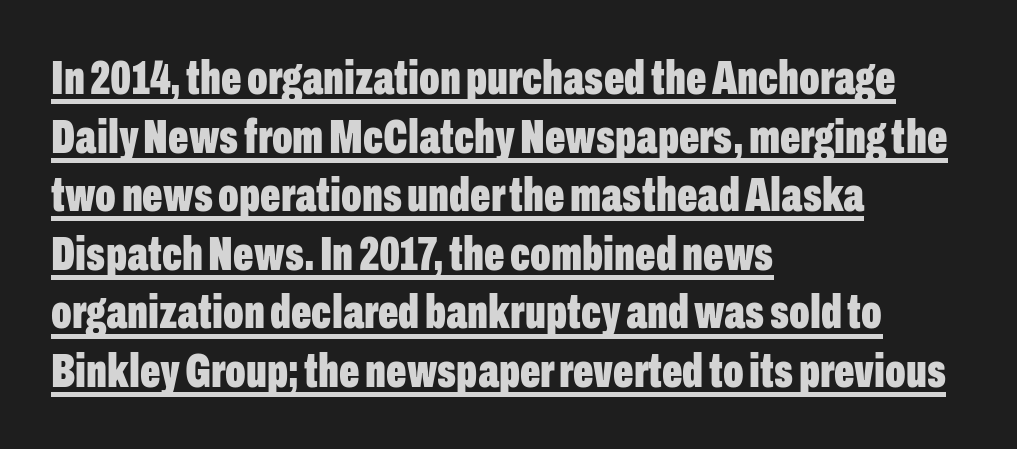
{"serif": "no", "italic": "no", "bold": "yes", "weight": "bold", "width": "condensed", "stroke_contrast": "low", "x_height": "medium", "monospaced": "no", "underline": "yes", "align": "left", "line_spacing_ratio": 1.22, "letter_spacing": "normal", "letter_spacing_em": 0.0, "glyph_px": 48}
